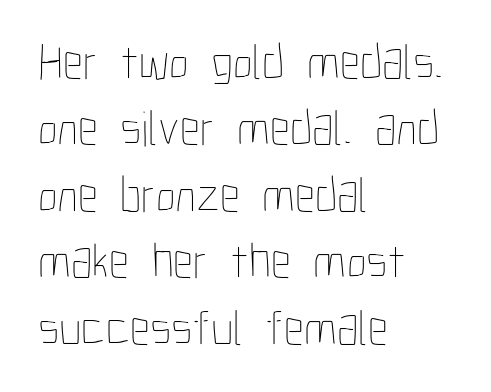
The space directly below the letters is spotless. A typesetter would call this zero additional tracking. Every stem runs plumb, perpendicular to the baseline. The characters are drawn with everyday or finer stroke widths. A classic flush-left, rag-right setting is used for this passage. You could not count columns in this text — the font is proportionally spaced.
